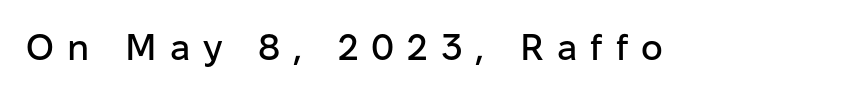
The image shows 37 px sans-serif type, upright; set unusually wide letter spacing (+0.35 em), not underlined; low stroke contrast and a medium x-height.
